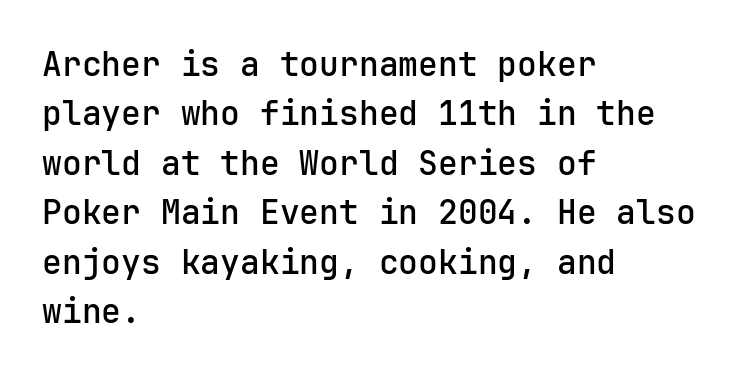
Type style note: lacks serifs. Does the leading feel generous? No, just average. Looks like terminal output: every glyph gets an equal slot. The rendering keeps characters at their native spacing. The axis of the letterforms is exactly vertical.
